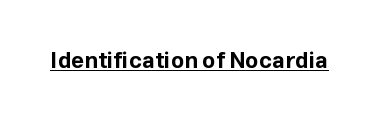
Heavy, bold letterforms. A rule runs beneath these lines of type. The type is set solid horizontally, with unmodified tracking. The lettering stays uniformly vertical, giving the passage a roman look.
